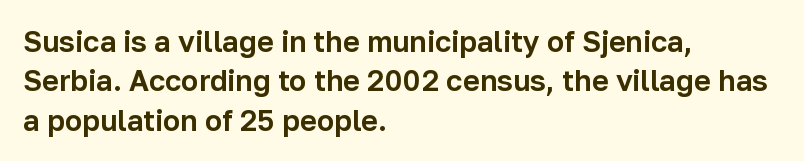
{"serif": "no", "italic": "no", "width": "normal", "stroke_contrast": "low", "x_height": "medium", "monospaced": "no", "underline": "no", "align": "left", "line_spacing": "normal", "line_spacing_ratio": 1.36, "letter_spacing": "normal", "letter_spacing_em": 0.0, "glyph_px": 29}
